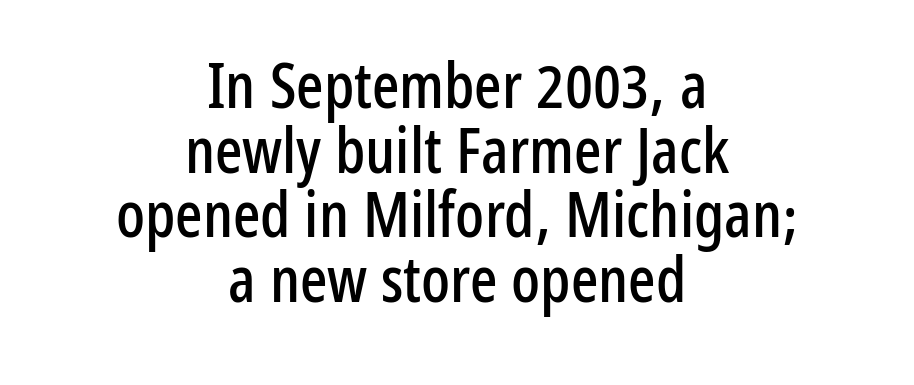
{"serif": "no", "italic": "no", "width": "condensed", "stroke_contrast": "low", "x_height": "medium", "monospaced": "no", "underline": "no", "align": "center", "line_spacing": "tight", "line_spacing_ratio": 1.01, "letter_spacing": "normal", "letter_spacing_em": 0.0, "glyph_px": 64}
